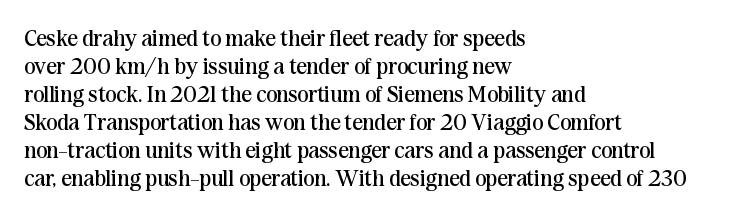
{"italic": "no", "bold": "no", "underline": "no", "align": "left", "line_spacing_ratio": 1.22, "letter_spacing": "normal", "letter_spacing_em": 0.0, "glyph_px": 23}
